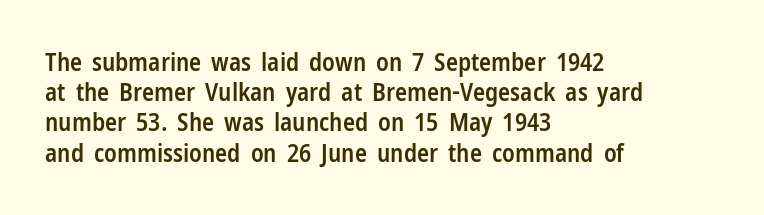
Posture: straight, roman, zero tilt. Unmarked baselines from the first word to the last. Spacing between characters is what you'd get straight out of the box. The face used here is a semibold: visibly heavier than regular, lighter than bold.
